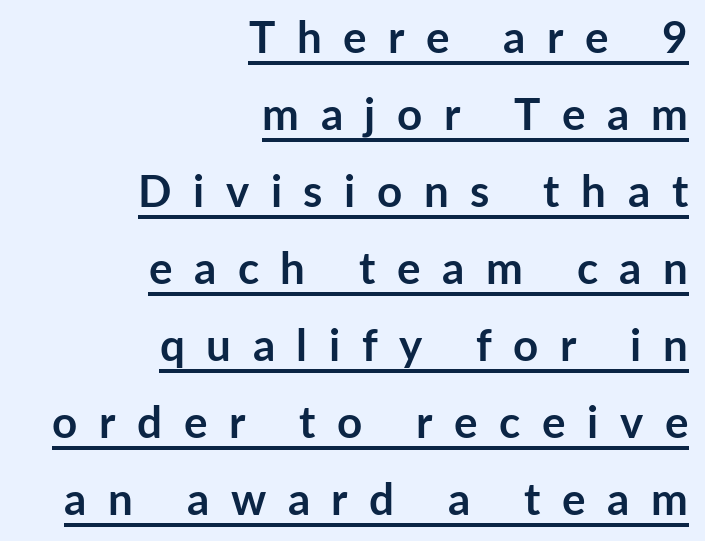
Q: Is the text bold? A: Yes.
Q: Is the text italic (slanted)? A: No, it is upright.
Q: Is the typeface a serif or a sans-serif typeface? A: Sans-serif.
Q: Is the text underlined? A: Yes.
Q: How is the paragraph aligned? A: Right-aligned.
Q: Is the spacing between letters normal or unusually wide? A: Unusually wide.
Q: Width (condensed, normal, or wide)? A: Normal.
Q: Stroke contrast? A: Low.
Q: x-height? A: Medium.
Q: Monospaced? A: No.
